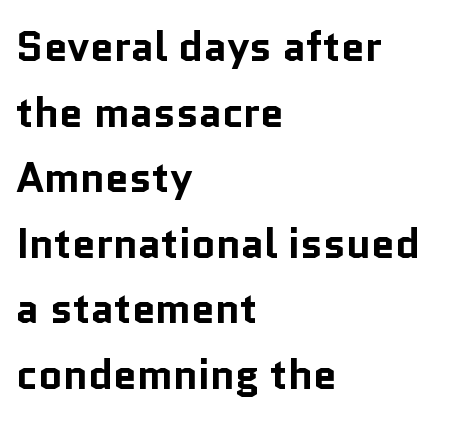
{"serif": "no", "italic": "no", "bold": "yes", "weight": "bold", "width": "normal", "stroke_contrast": "low", "x_height": "medium", "monospaced": "no", "underline": "no", "align": "left", "line_spacing": "normal", "line_spacing_ratio": 1.56, "letter_spacing": "normal", "letter_spacing_em": 0.0, "glyph_px": 42}
